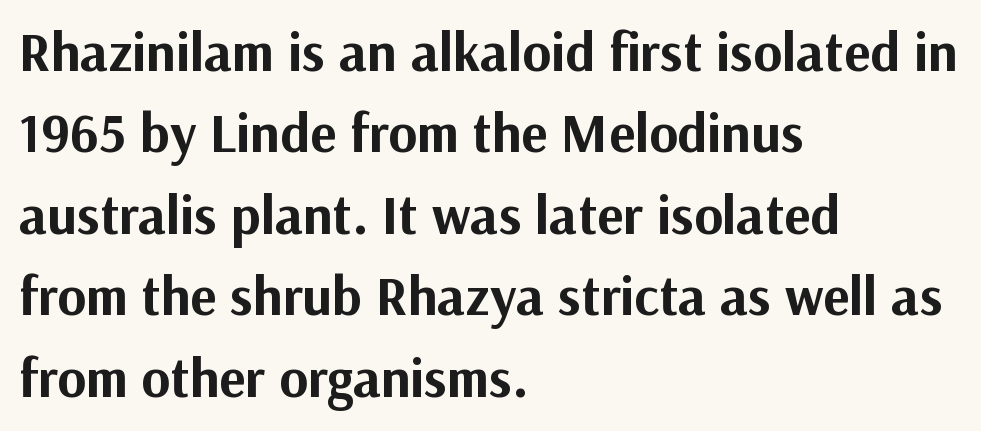
Note the varied advance widths — an 'i' is clearly narrower than an 'm'. Line spacing here is normal. No extra tracking has been applied to these lines. Designer's note — italics off, roman on. The typesetter chose a ragged-right arrangement here. Heavy-handed strokes throughout: this text is bold.
